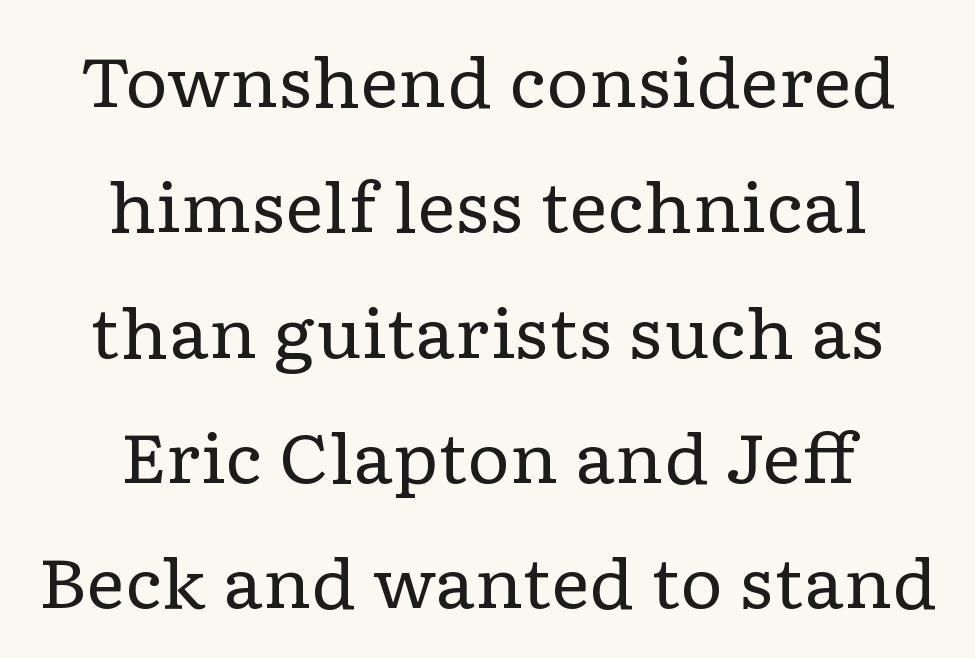
Q: Is the text bold? A: No.
Q: Is the text italic (slanted)? A: No, it is upright.
Q: Is the typeface a serif or a sans-serif typeface? A: Serif.
Q: Is the text underlined? A: No.
Q: How is the paragraph aligned? A: Centered.
Q: Is the spacing between letters normal or unusually wide? A: Normal.
Q: Width (condensed, normal, or wide)? A: Wide.
Q: Stroke contrast? A: Low.
Q: x-height? A: Medium.
Q: Monospaced? A: No.
